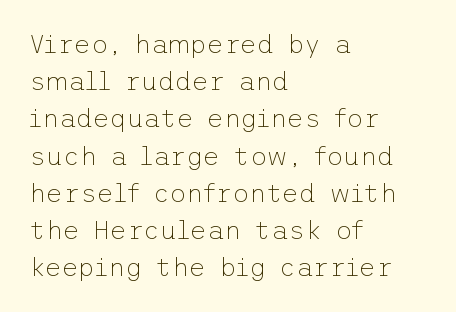
The image shows 26 px text type, upright; set left-aligned, normal line spacing (1.43x), normal letter spacing, not underlined.
